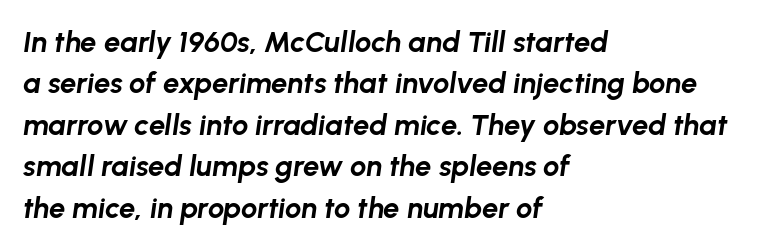
Q: Is the text bold? A: Yes.
Q: Is the text italic (slanted)? A: Yes, it leans right by about 8 degrees.
Q: Is the text underlined? A: No.
Q: How is the paragraph aligned? A: Left-aligned.
Q: Is the spacing between letters normal or unusually wide? A: Normal.
Q: Is the spacing between lines tight, normal or loose? A: Normal.
Q: Width (condensed, normal, or wide)? A: Normal.
Q: Stroke contrast? A: Low.
Q: x-height? A: Medium.
Q: Monospaced? A: No.
